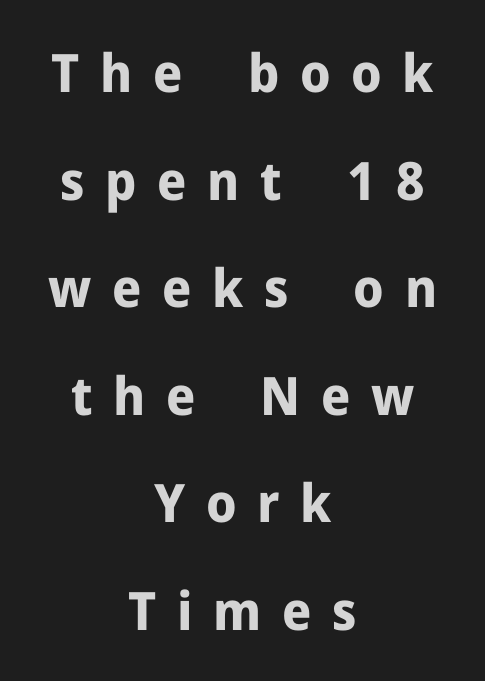
Q: Is the text bold? A: Yes.
Q: Is the text italic (slanted)? A: No, it is upright.
Q: Is the typeface a serif or a sans-serif typeface? A: Sans-serif.
Q: Is the text underlined? A: No.
Q: How is the paragraph aligned? A: Centered.
Q: Is the spacing between letters normal or unusually wide? A: Unusually wide.
Q: Is the spacing between lines tight, normal or loose? A: Loose.
Q: Width (condensed, normal, or wide)? A: Normal.
Q: Stroke contrast? A: Low.
Q: x-height? A: Medium.
Q: Monospaced? A: No.
